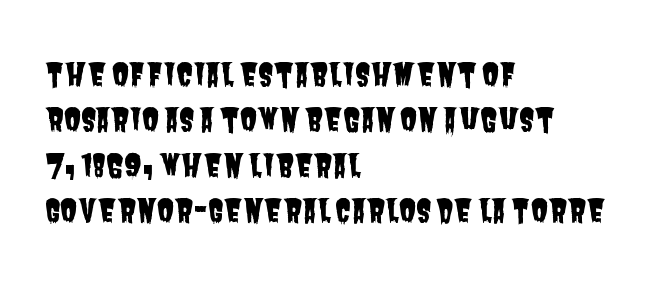
This sample has the flowing, uneven cadence of proportional lettering. Tracking here is standard; glyphs follow each other at the usual distance. A clean baseline with only descenders dipping below it. Short and long lines alike share a common starting point at left. Letterform terminals end flat and unadorned throughout the passage. Line spacing here is normal.
